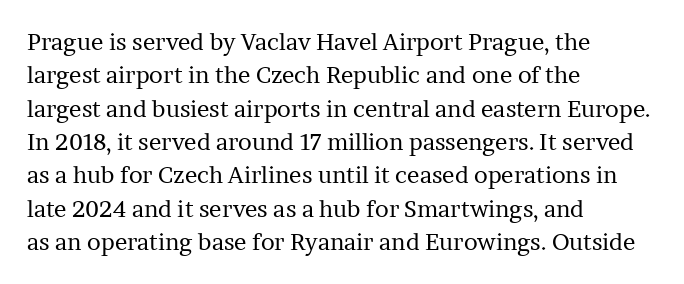
Q: Is the text bold? A: No.
Q: Is the text italic (slanted)? A: No, it is upright.
Q: Is the text underlined? A: No.
Q: How is the paragraph aligned? A: Left-aligned.
Q: Is the spacing between letters normal or unusually wide? A: Normal.
Q: Is the spacing between lines tight, normal or loose? A: Normal.
